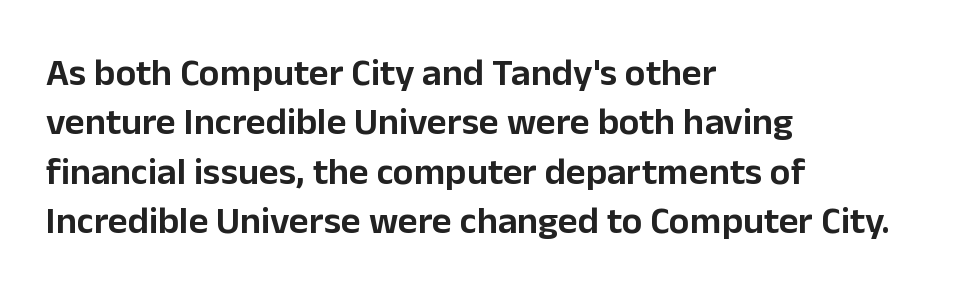
Lines of text with bare space underneath. Ordinary non-slanted type is in use. Is this a sans? Yes — the strokes have no serifs. Is this a fixed-width face? No — the glyphs have proportional, varying widths. The passage shown stacks its lines at a standard gap. Each word holds together tightly as a unit, with standard inter-letter gaps.
